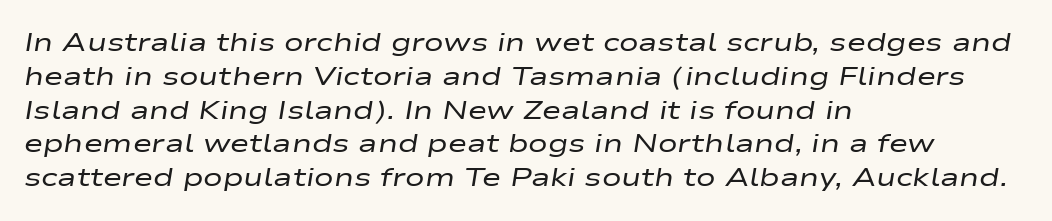
Q: Is the text bold? A: No.
Q: Is the text italic (slanted)? A: Yes, it leans right by about 9 degrees.
Q: Is the text underlined? A: No.
Q: How is the paragraph aligned? A: Left-aligned.
Q: Is the spacing between letters normal or unusually wide? A: Normal.
Q: Is the spacing between lines tight, normal or loose? A: Normal.
